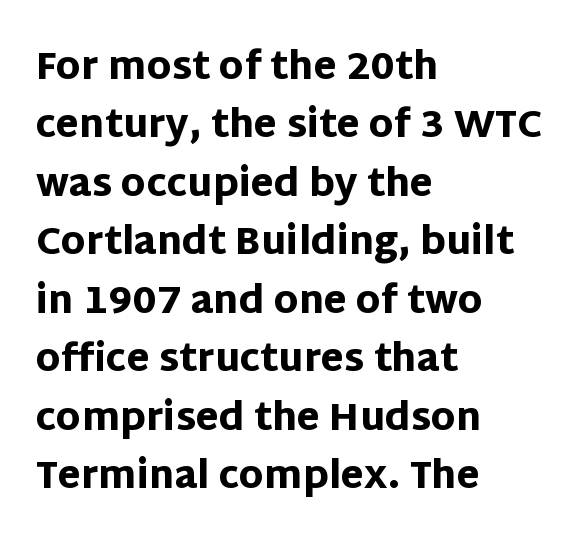
Q: Is the text bold? A: Yes.
Q: Is the text italic (slanted)? A: No, it is upright.
Q: Is the typeface a serif or a sans-serif typeface? A: Sans-serif.
Q: Is the text underlined? A: No.
Q: How is the paragraph aligned? A: Left-aligned.
Q: Is the spacing between letters normal or unusually wide? A: Normal.
Q: Is the spacing between lines tight, normal or loose? A: Normal.
Q: Width (condensed, normal, or wide)? A: Normal.
Q: Stroke contrast? A: Low.
Q: x-height? A: Large.
Q: Monospaced? A: No.
